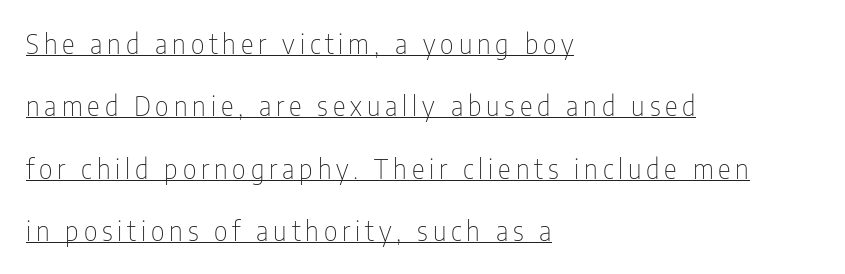
{"italic": "no", "bold": "no", "underline": "yes", "align": "left", "line_spacing": "loose", "line_spacing_ratio": 2.31, "glyph_px": 27}
